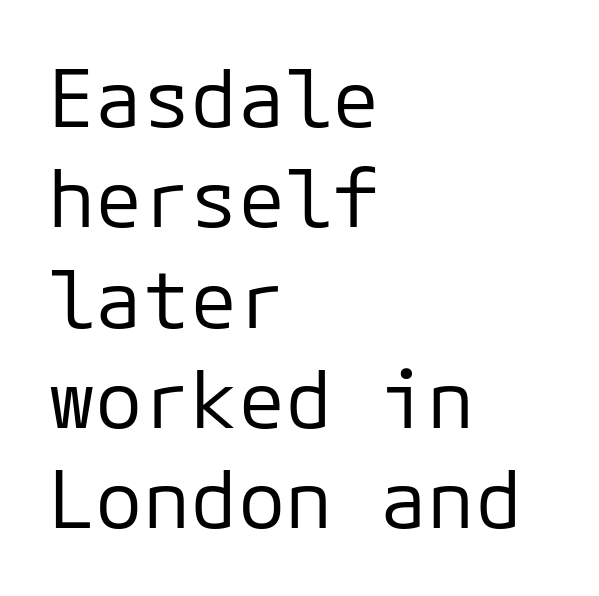
Q: Is the text bold? A: No.
Q: Is the text italic (slanted)? A: No, it is upright.
Q: Is the typeface a serif or a sans-serif typeface? A: Sans-serif.
Q: Is the text underlined? A: No.
Q: How is the paragraph aligned? A: Left-aligned.
Q: Is the spacing between letters normal or unusually wide? A: Normal.
Q: Is the spacing between lines tight, normal or loose? A: Normal.
Q: Width (condensed, normal, or wide)? A: Normal.
Q: Stroke contrast? A: Low.
Q: x-height? A: Medium.
Q: Monospaced? A: Yes.
